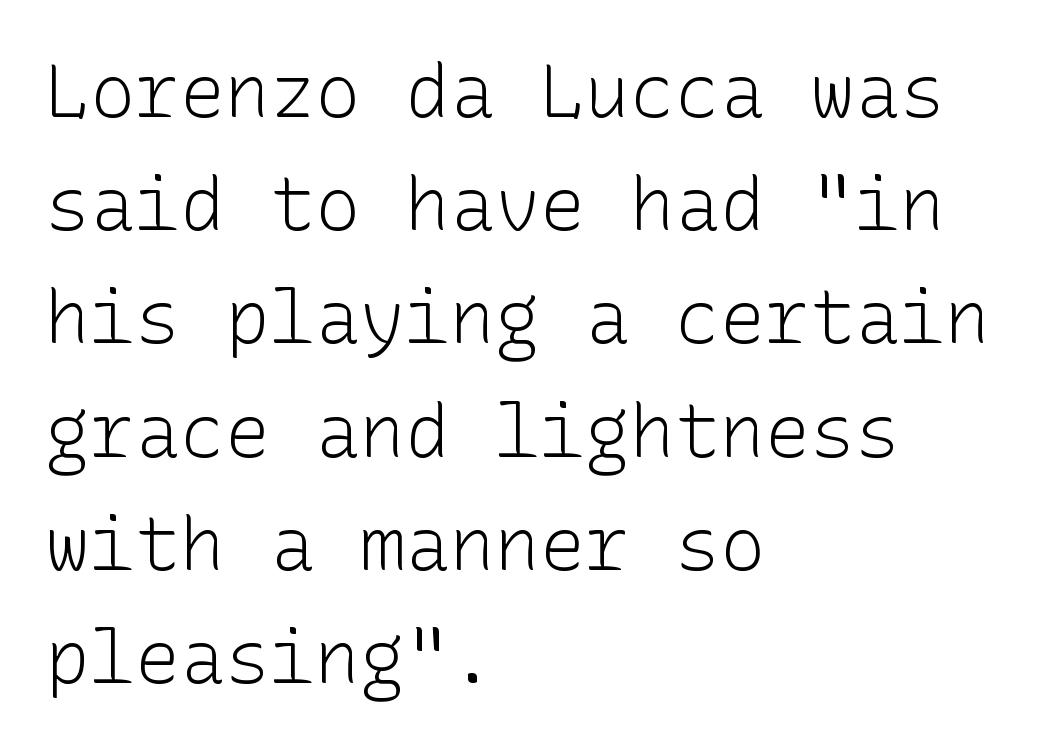
Q: Is the text bold? A: No.
Q: Is the text italic (slanted)? A: No, it is upright.
Q: Is the typeface a serif or a sans-serif typeface? A: Sans-serif.
Q: Is the text underlined? A: No.
Q: How is the paragraph aligned? A: Left-aligned.
Q: Is the spacing between letters normal or unusually wide? A: Normal.
Q: Is the spacing between lines tight, normal or loose? A: Normal.
Q: Width (condensed, normal, or wide)? A: Normal.
Q: Stroke contrast? A: Low.
Q: x-height? A: Medium.
